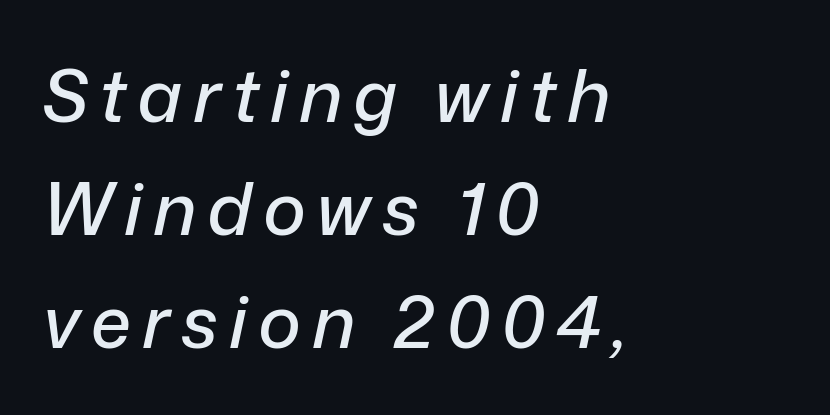
Q: Is the text italic (slanted)? A: Yes, it leans right by about 12 degrees.
Q: Is the text underlined? A: No.
Q: How is the paragraph aligned? A: Left-aligned.
Q: Is the spacing between lines tight, normal or loose? A: Normal.
Q: Width (condensed, normal, or wide)? A: Normal.
Q: Stroke contrast? A: Low.
Q: x-height? A: Medium.
Q: Monospaced? A: No.
